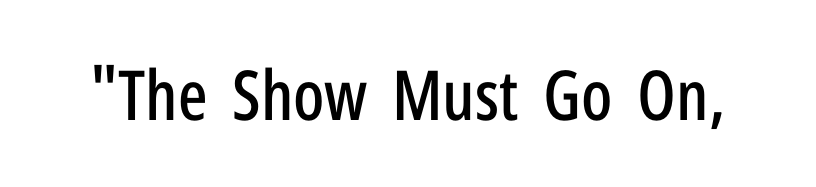
This rendering leaves character spacing at its baseline value. Decoration check: the copy has no underline. The rendering uses natural spacing where letterforms have individual widths. This is the regular roman posture of the typeface.
